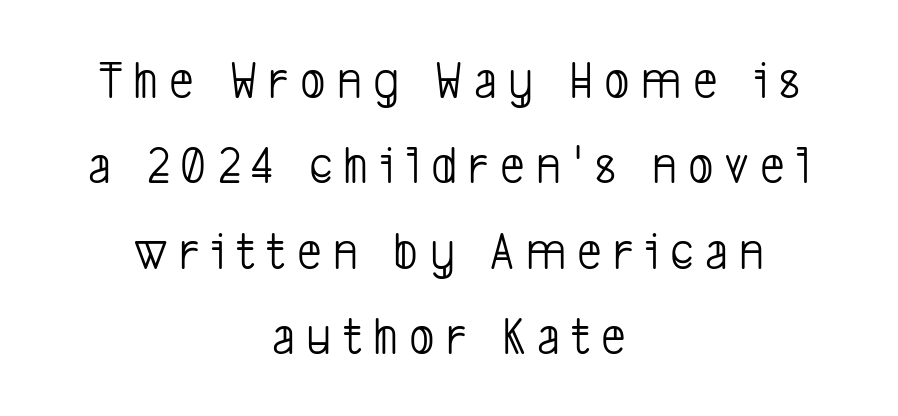
Q: Is the text bold? A: No.
Q: Is the typeface a serif or a sans-serif typeface? A: Sans-serif.
Q: Is the text underlined? A: No.
Q: How is the paragraph aligned? A: Centered.
Q: Is the spacing between letters normal or unusually wide? A: Unusually wide.
Q: Is the spacing between lines tight, normal or loose? A: Normal.
Q: Width (condensed, normal, or wide)? A: Condensed.
Q: Stroke contrast? A: Low.
Q: x-height? A: Medium.
Q: Monospaced? A: No.
